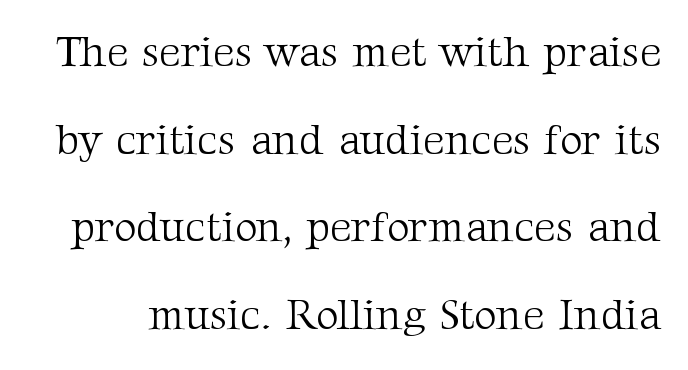
Q: Is the text bold? A: No.
Q: Is the text italic (slanted)? A: No, it is upright.
Q: Is the typeface a serif or a sans-serif typeface? A: Serif.
Q: Is the text underlined? A: No.
Q: Is the spacing between letters normal or unusually wide? A: Normal.
Q: Is the spacing between lines tight, normal or loose? A: Loose.
Q: Width (condensed, normal, or wide)? A: Normal.
Q: Stroke contrast? A: Medium.
Q: x-height? A: Medium.
Q: Monospaced? A: No.
